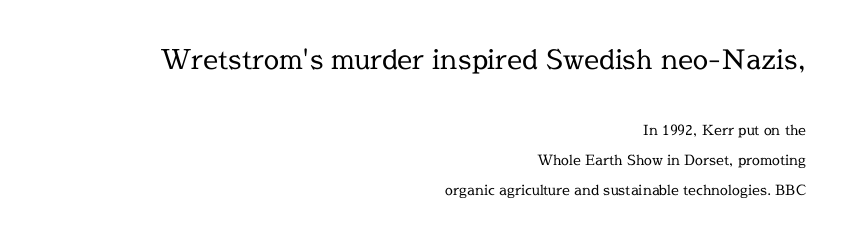
The image shows 27 px text type, upright; set right-aligned, loose line spacing (2.16x), normal letter spacing, not underlined; the first (top) block is 1.93x larger.
